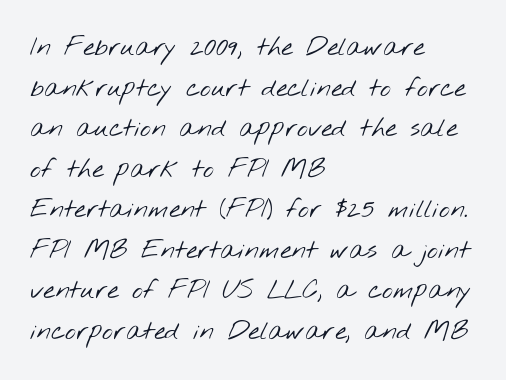
{"bold": "no", "underline": "no", "align": "left", "line_spacing": "normal", "line_spacing_ratio": 1.56, "letter_spacing": "normal", "letter_spacing_em": 0.0, "glyph_px": 26}
